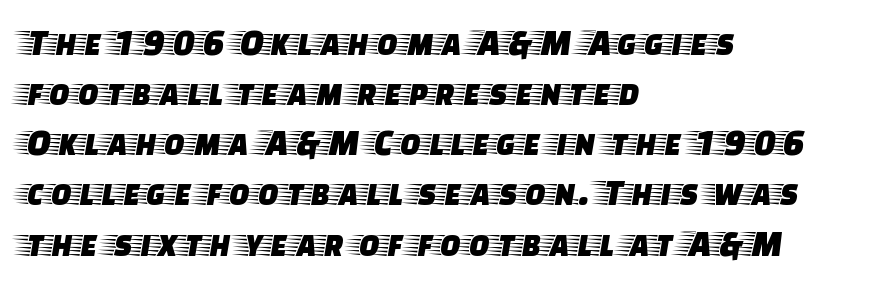
I'd call this a serif setting — the letters wear small feet. Successive baselines arrive at the customary interval. Line beginnings align vertically; line endings do not. A clean baseline with only descenders dipping below it. Looks like regular typesetting: each glyph gets only the width it needs.
